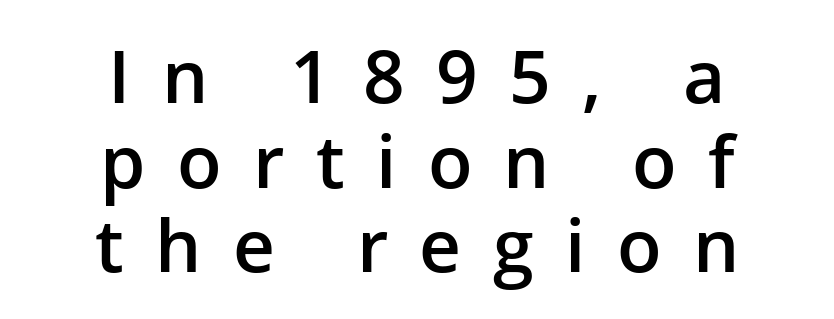
The image shows 73 px semibold sans-serif type, upright; set centered, line spacing 1.16x, unusually wide letter spacing (+0.43 em), not underlined; low stroke contrast and a medium x-height.
